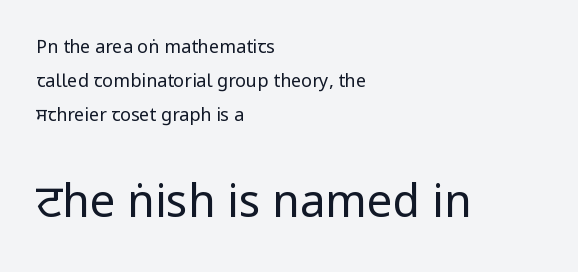
Is there much room between lines? Yes — plenty of vertical air separates them. The type family on display is of the sans-serif kind. The passage shown is typed in a proportional face where columns would drift. This sample uses plain, unmodified letter spacing.
